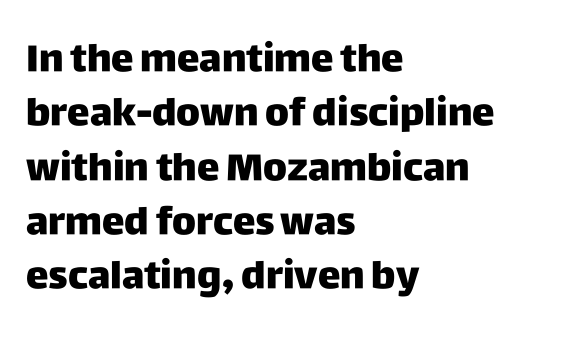
Q: Is the text bold? A: Yes.
Q: Is the text italic (slanted)? A: No, it is upright.
Q: Is the typeface a serif or a sans-serif typeface? A: Sans-serif.
Q: Is the text underlined? A: No.
Q: How is the paragraph aligned? A: Left-aligned.
Q: Is the spacing between letters normal or unusually wide? A: Normal.
Q: Is the spacing between lines tight, normal or loose? A: Normal.
Q: Width (condensed, normal, or wide)? A: Normal.
Q: Stroke contrast? A: Low.
Q: x-height? A: Large.
Q: Monospaced? A: No.
